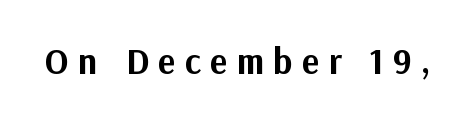
The lettering holds an erect, upright posture throughout. Varying glyph widths throughout — classic text-font behaviour. Unmarked baselines from the first word to the last. This is sans-serif lettering, the kind often seen on screens and signage. Plenty of ink on the page — the face is bold. Look at the tracking — it's clearly loosened, letters drifting apart.
